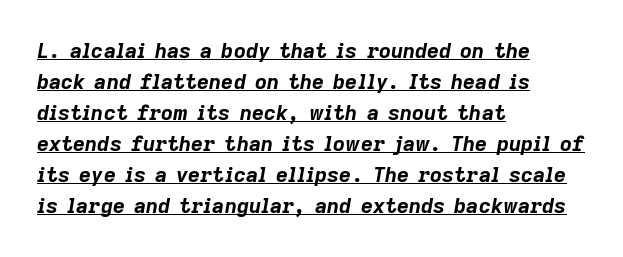
Q: Is the text bold? A: Yes.
Q: Is the text italic (slanted)? A: Yes, it leans right by about 9 degrees.
Q: Is the text underlined? A: Yes.
Q: How is the paragraph aligned? A: Left-aligned.
Q: Is the spacing between letters normal or unusually wide? A: Normal.
Q: Is the spacing between lines tight, normal or loose? A: Normal.
